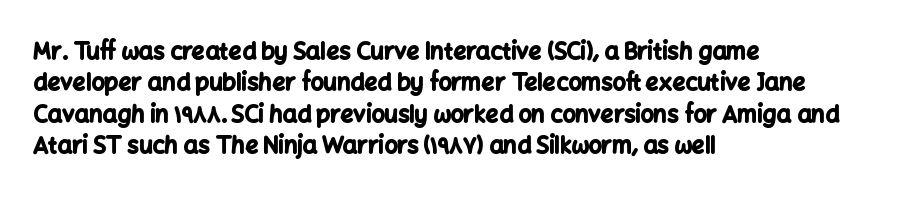
Q: Is the text bold? A: Yes.
Q: Is the text italic (slanted)? A: No, it is upright.
Q: Is the text underlined? A: No.
Q: How is the paragraph aligned? A: Left-aligned.
Q: Is the spacing between letters normal or unusually wide? A: Normal.
Q: Is the spacing between lines tight, normal or loose? A: Normal.
